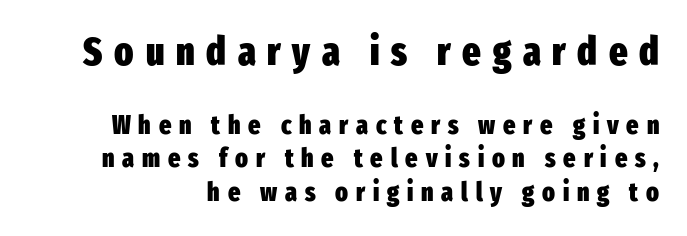
The characters look thick and weighty, a clear bold. Honestly, the row spacing looks completely unremarkable. In this sample the first text group is rendered at the bigger scale. Tracking here is generous; glyphs stand well apart from one another. The characters display no serif detailing; their extremities are plain. Anything drawn beneath the words? Only blank space.
